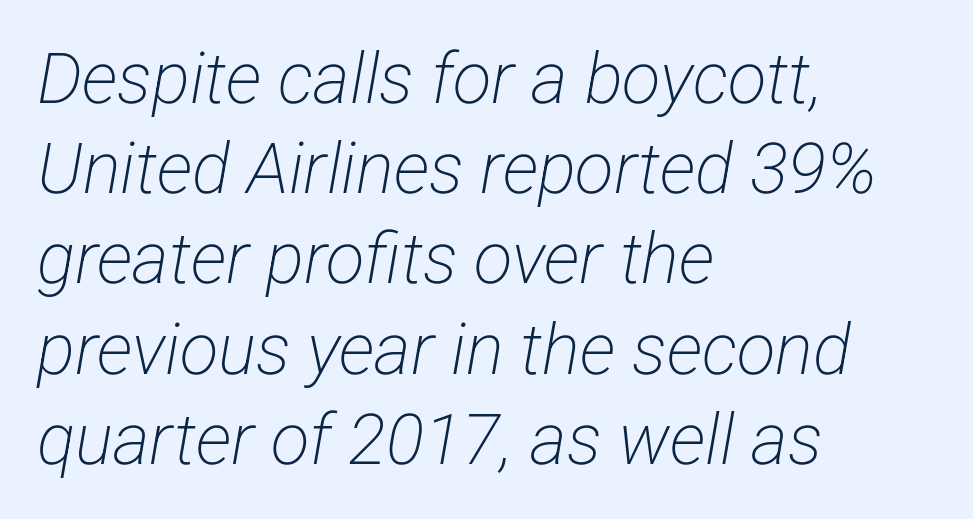
Q: Is the text bold? A: No.
Q: Is the typeface a serif or a sans-serif typeface? A: Sans-serif.
Q: Is the text underlined? A: No.
Q: How is the paragraph aligned? A: Left-aligned.
Q: Is the spacing between letters normal or unusually wide? A: Normal.
Q: Is the spacing between lines tight, normal or loose? A: Normal.
Q: Width (condensed, normal, or wide)? A: Condensed.
Q: Stroke contrast? A: Low.
Q: x-height? A: Medium.
Q: Monospaced? A: No.
